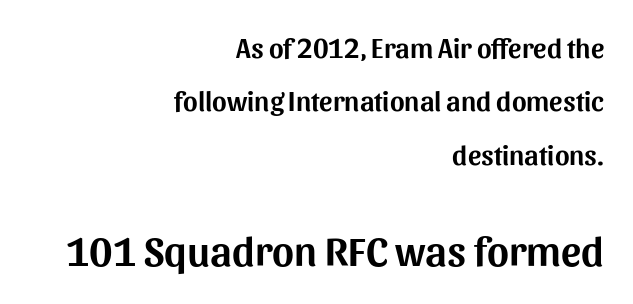
{"serif": "no", "italic": "no", "width": "normal", "stroke_contrast": "medium", "x_height": "medium", "monospaced": "no", "underline": "no", "align": "right", "line_spacing": "loose", "line_spacing_ratio": 1.91, "letter_spacing": "normal", "letter_spacing_em": 0.0, "larger_block": "second", "size_ratio": 1.5, "glyph_px": 42}
